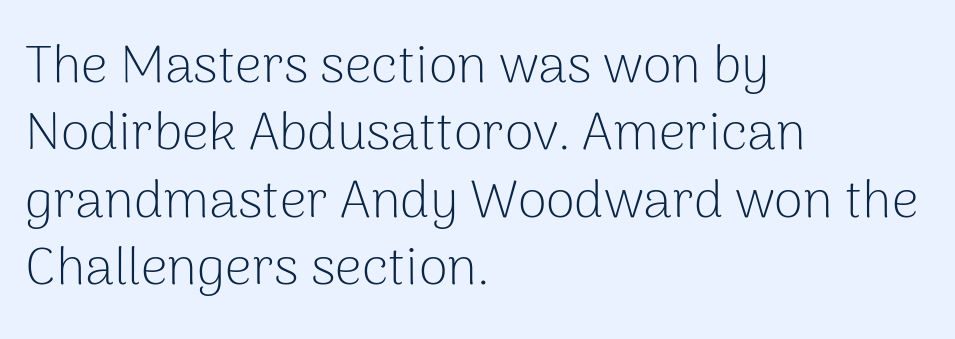
The image shows 53 px light sans-serif type, upright; set left-aligned, normal line spacing (1.27x), normal letter spacing, not underlined; low stroke contrast and a medium x-height.
